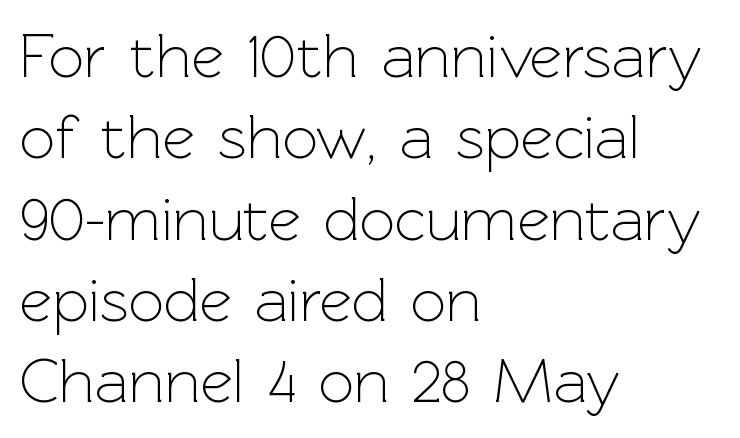
The image shows 63 px light sans-serif type, upright; set left-aligned, normal line spacing (1.29x), normal letter spacing, not underlined; a medium x-height.
